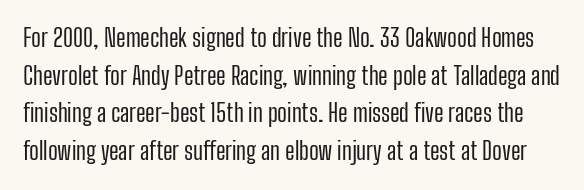
The image shows 24 px text type, upright; set normal line spacing (1.57x), normal letter spacing, not underlined.
